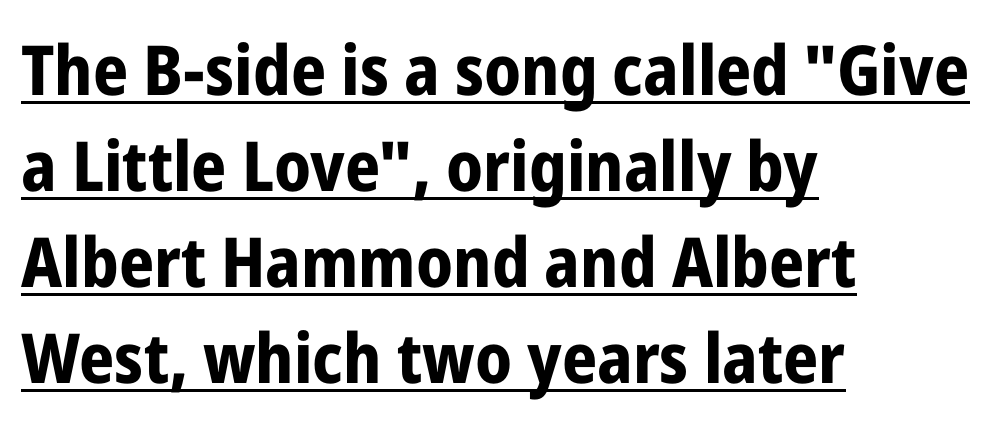
Q: Is the text bold? A: Yes.
Q: Is the text italic (slanted)? A: No, it is upright.
Q: Is the typeface a serif or a sans-serif typeface? A: Sans-serif.
Q: Is the text underlined? A: Yes.
Q: How is the paragraph aligned? A: Left-aligned.
Q: Is the spacing between letters normal or unusually wide? A: Normal.
Q: Is the spacing between lines tight, normal or loose? A: Normal.
Q: Width (condensed, normal, or wide)? A: Condensed.
Q: Stroke contrast? A: Low.
Q: x-height? A: Medium.
Q: Monospaced? A: No.
